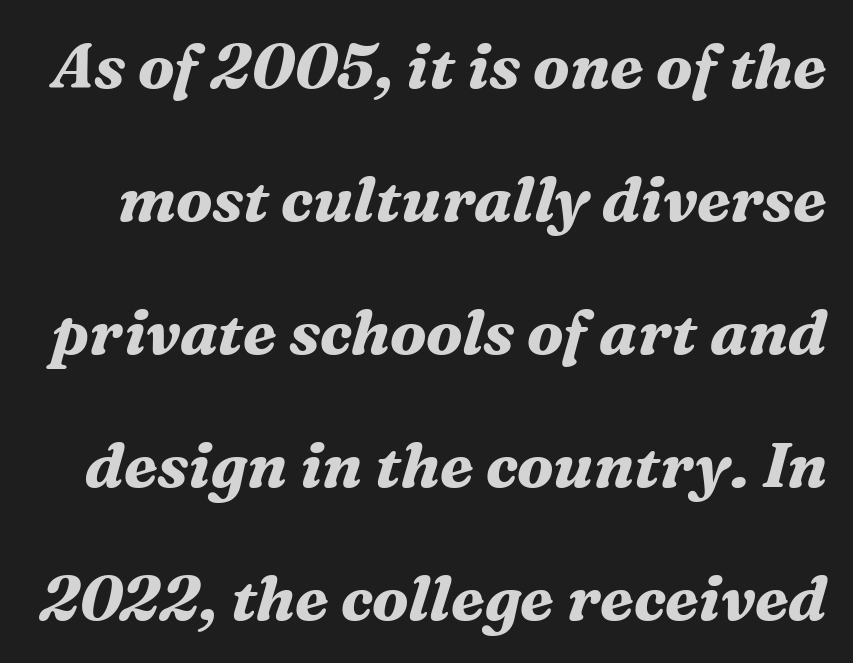
Q: Is the text bold? A: Yes.
Q: Is the text italic (slanted)? A: Yes, it leans right by about 16 degrees.
Q: Is the typeface a serif or a sans-serif typeface? A: Serif.
Q: Is the text underlined? A: No.
Q: Is the spacing between letters normal or unusually wide? A: Normal.
Q: Is the spacing between lines tight, normal or loose? A: Loose.
Q: Width (condensed, normal, or wide)? A: Normal.
Q: Stroke contrast? A: Medium.
Q: x-height? A: Medium.
Q: Monospaced? A: No.
